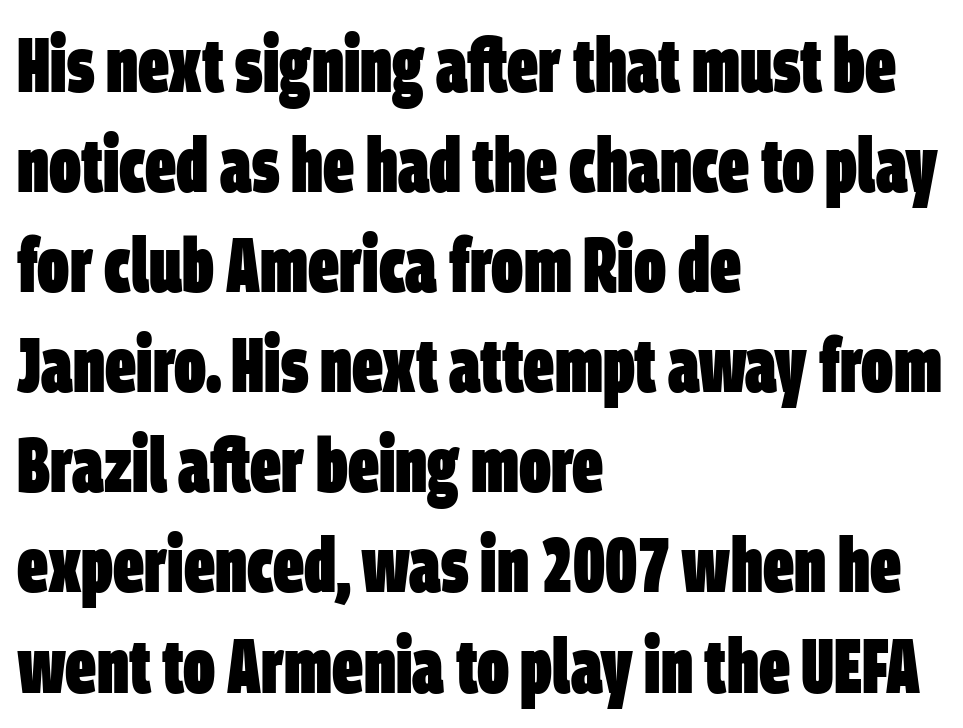
{"serif": "no", "bold": "yes", "weight": "heavy", "width": "condensed", "stroke_contrast": "low", "x_height": "large", "monospaced": "no", "underline": "no", "align": "left", "line_spacing": "normal", "line_spacing_ratio": 1.3, "letter_spacing": "normal", "letter_spacing_em": 0.0, "glyph_px": 77}
